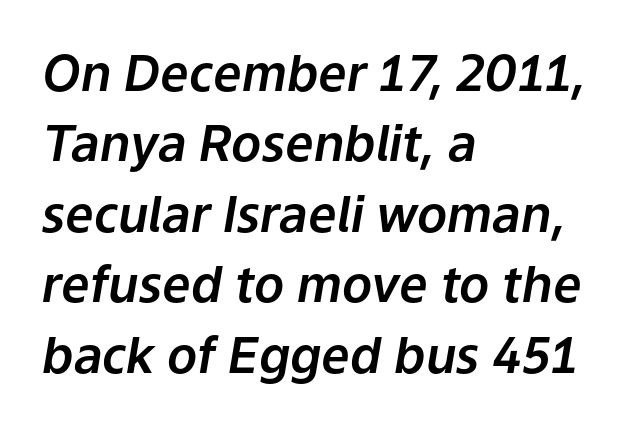
Q: Is the text italic (slanted)? A: Yes, it leans right by about 9 degrees.
Q: Is the text underlined? A: No.
Q: How is the paragraph aligned? A: Left-aligned.
Q: Is the spacing between letters normal or unusually wide? A: Normal.
Q: Is the spacing between lines tight, normal or loose? A: Normal.
Q: Width (condensed, normal, or wide)? A: Normal.
Q: Stroke contrast? A: Low.
Q: x-height? A: Medium.
Q: Monospaced? A: No.
